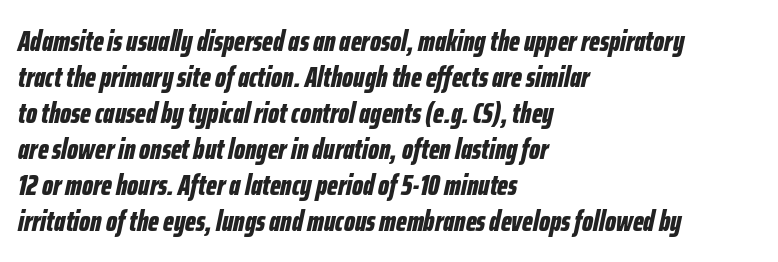
A student would call this left alignment; a typographer would say flush left, rag right. Students, note that the glyphs here touch the page at normal intervals. Caption: bold face, heavy strokes. Just letters on the line, the space beneath them empty.
